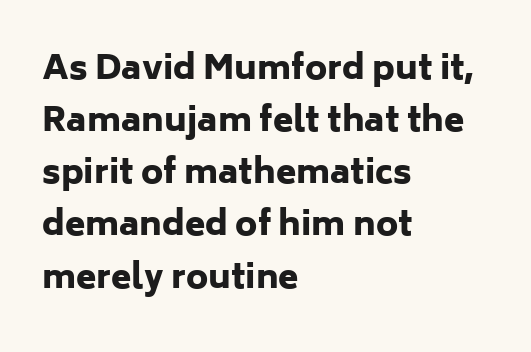
Q: Is the text bold? A: Yes.
Q: Is the text italic (slanted)? A: No, it is upright.
Q: Is the typeface a serif or a sans-serif typeface? A: Sans-serif.
Q: Is the text underlined? A: No.
Q: How is the paragraph aligned? A: Left-aligned.
Q: Is the spacing between letters normal or unusually wide? A: Normal.
Q: Is the spacing between lines tight, normal or loose? A: Normal.
Q: Width (condensed, normal, or wide)? A: Normal.
Q: Stroke contrast? A: Low.
Q: x-height? A: Medium.
Q: Monospaced? A: No.
